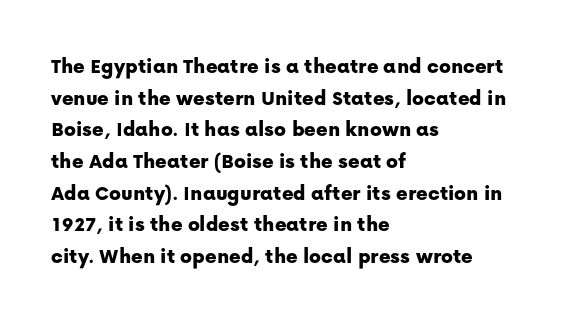
The image shows 22 px text type, upright; set left-aligned, normal line spacing (1.44x), normal letter spacing, not underlined.
